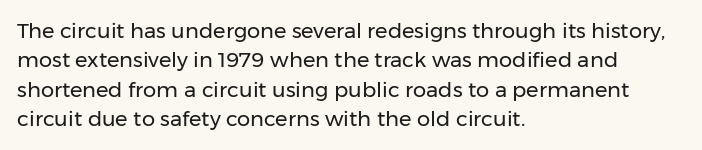
The image shows 21 px text type, upright; set left-aligned, normal line spacing (1.4x), normal letter spacing, not underlined.
